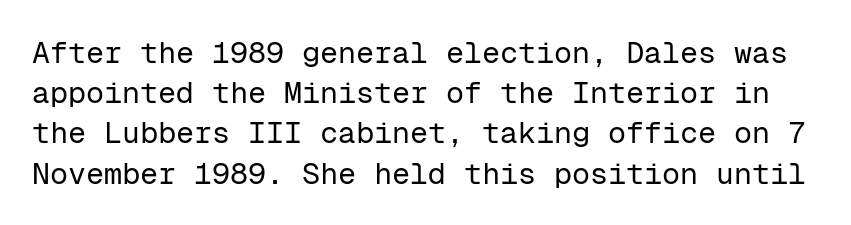
The image shows 30 px regular-weight sans-serif type, upright, monospaced; set normal line spacing (1.34x), normal letter spacing, not underlined; low stroke contrast and a medium x-height.
